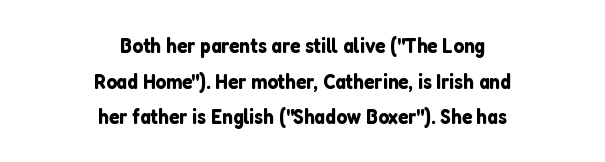
The image shows 21 px text type, upright; set centered, normal line spacing (1.7x), normal letter spacing, not underlined.
